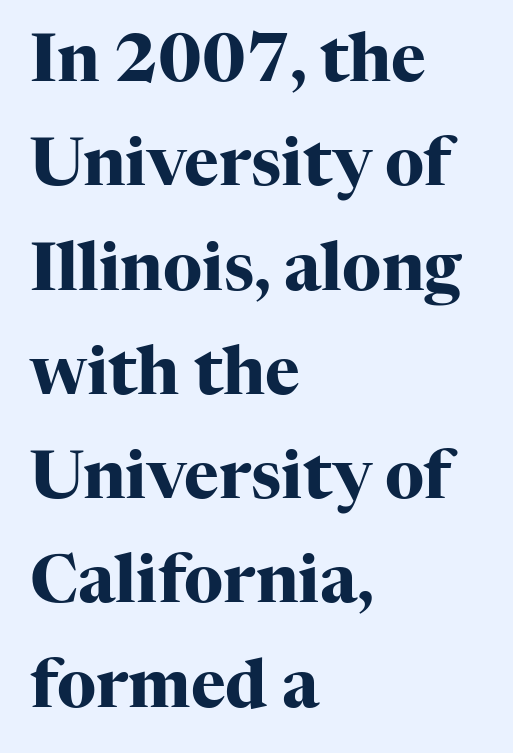
{"serif": "yes", "italic": "no", "bold": "yes", "weight": "heavy", "width": "normal", "stroke_contrast": "high", "x_height": "medium", "monospaced": "no", "underline": "no", "align": "left", "line_spacing": "normal", "line_spacing_ratio": 1.58, "letter_spacing": "normal", "letter_spacing_em": 0.0, "glyph_px": 66}
